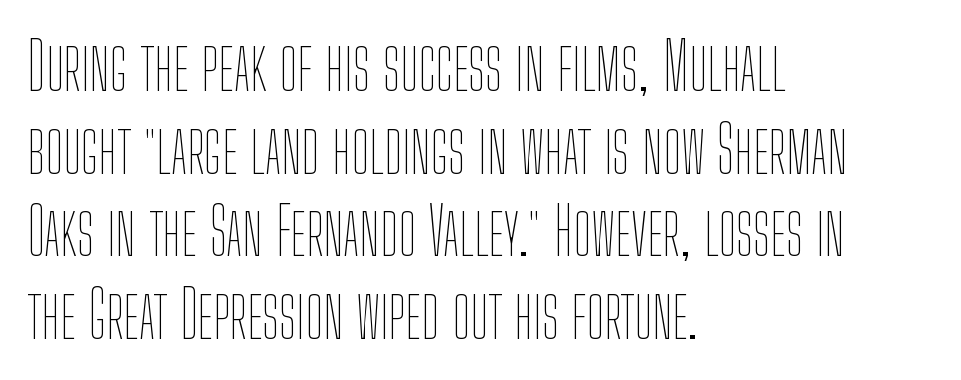
Q: Is the text bold? A: No.
Q: Is the text italic (slanted)? A: No, it is upright.
Q: Is the text underlined? A: No.
Q: How is the paragraph aligned? A: Left-aligned.
Q: Is the spacing between letters normal or unusually wide? A: Normal.
Q: Is the spacing between lines tight, normal or loose? A: Normal.
Q: Width (condensed, normal, or wide)? A: Condensed.
Q: Stroke contrast? A: Low.
Q: x-height? A: Medium.
Q: Monospaced? A: No.
